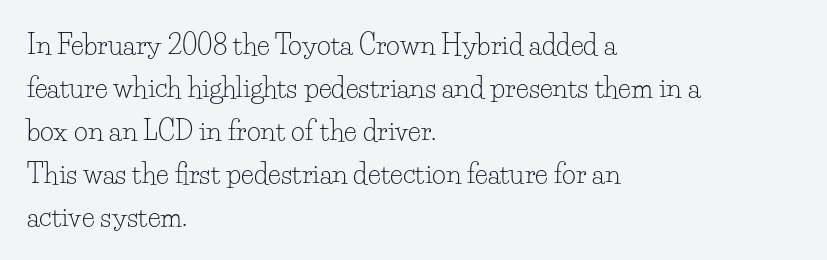
{"italic": "no", "bold": "no", "underline": "no", "align": "left", "line_spacing": "normal", "line_spacing_ratio": 1.59, "letter_spacing": "normal", "letter_spacing_em": 0.0, "glyph_px": 27}
